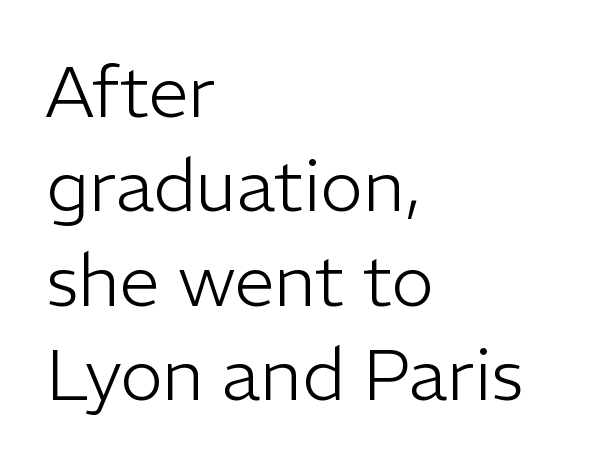
The image shows 72 px light sans-serif type, upright; set left-aligned, normal line spacing (1.31x), normal letter spacing, not underlined; low stroke contrast and a medium x-height.
